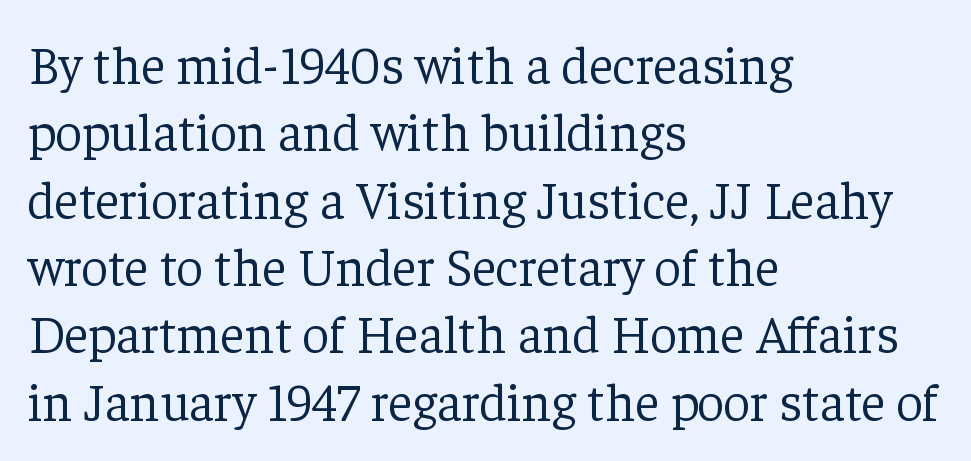
Q: Is the text bold? A: No.
Q: Is the text italic (slanted)? A: No, it is upright.
Q: Is the typeface a serif or a sans-serif typeface? A: Serif.
Q: Is the text underlined? A: No.
Q: How is the paragraph aligned? A: Left-aligned.
Q: Is the spacing between letters normal or unusually wide? A: Normal.
Q: Is the spacing between lines tight, normal or loose? A: Normal.
Q: Width (condensed, normal, or wide)? A: Normal.
Q: Stroke contrast? A: Low.
Q: x-height? A: Medium.
Q: Monospaced? A: No.
